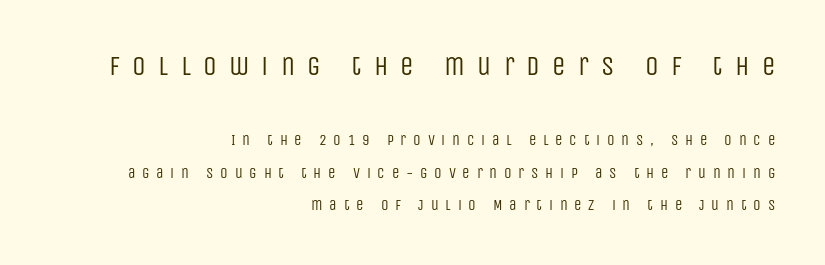
Q: Is the text bold? A: No.
Q: Is the text italic (slanted)? A: No, it is upright.
Q: Is the text underlined? A: No.
Q: How is the paragraph aligned? A: Right-aligned.
Q: Is the spacing between letters normal or unusually wide? A: Unusually wide.
Q: Is the spacing between lines tight, normal or loose? A: Loose.
Q: Which block of text is set in a larger size, the first (top) or the second (bottom)? A: The first (top) one.
